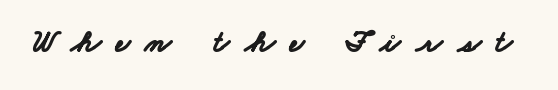
{"serif": "no", "bold": "yes", "weight": "bold", "width": "wide", "stroke_contrast": "low", "x_height": "small", "monospaced": "no", "underline": "no", "letter_spacing": "wide", "letter_spacing_em": 0.48, "glyph_px": 31}
